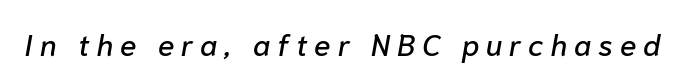
{"italic": "yes", "lean": "right", "slant_degrees": 10, "width": "normal", "stroke_contrast": "low", "x_height": "medium", "monospaced": "no", "underline": "no", "letter_spacing": "wide", "letter_spacing_em": 0.23, "glyph_px": 30}
